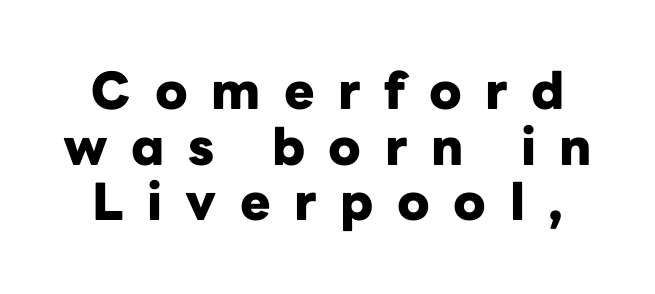
Q: Is the text bold? A: Yes.
Q: Is the text italic (slanted)? A: No, it is upright.
Q: Is the typeface a serif or a sans-serif typeface? A: Sans-serif.
Q: Is the text underlined? A: No.
Q: Is the spacing between letters normal or unusually wide? A: Unusually wide.
Q: Is the spacing between lines tight, normal or loose? A: Tight.
Q: Width (condensed, normal, or wide)? A: Normal.
Q: Stroke contrast? A: Low.
Q: x-height? A: Medium.
Q: Monospaced? A: No.
